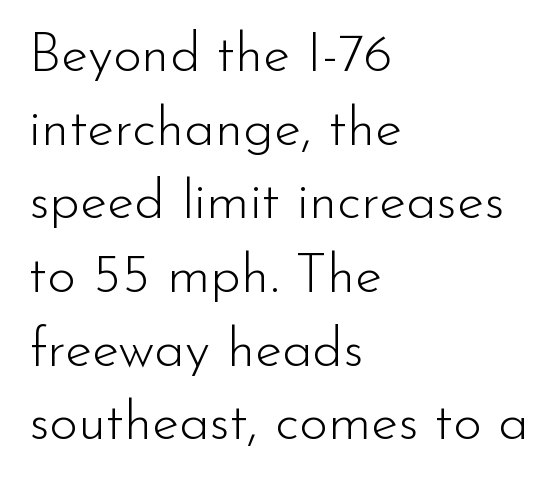
{"serif": "no", "italic": "no", "bold": "no", "weight": "light", "width": "normal", "stroke_contrast": "low", "x_height": "small", "monospaced": "no", "underline": "no", "align": "left", "line_spacing": "normal", "line_spacing_ratio": 1.34, "letter_spacing": "normal", "letter_spacing_em": 0.0, "glyph_px": 55}
